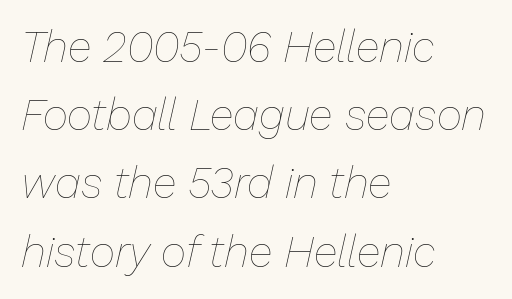
Q: Is the text bold? A: No.
Q: Is the text italic (slanted)? A: Yes, it leans right by about 13 degrees.
Q: Is the text underlined? A: No.
Q: How is the paragraph aligned? A: Left-aligned.
Q: Is the spacing between letters normal or unusually wide? A: Normal.
Q: Is the spacing between lines tight, normal or loose? A: Normal.
Q: Width (condensed, normal, or wide)? A: Normal.
Q: Stroke contrast? A: Low.
Q: x-height? A: Medium.
Q: Monospaced? A: No.
